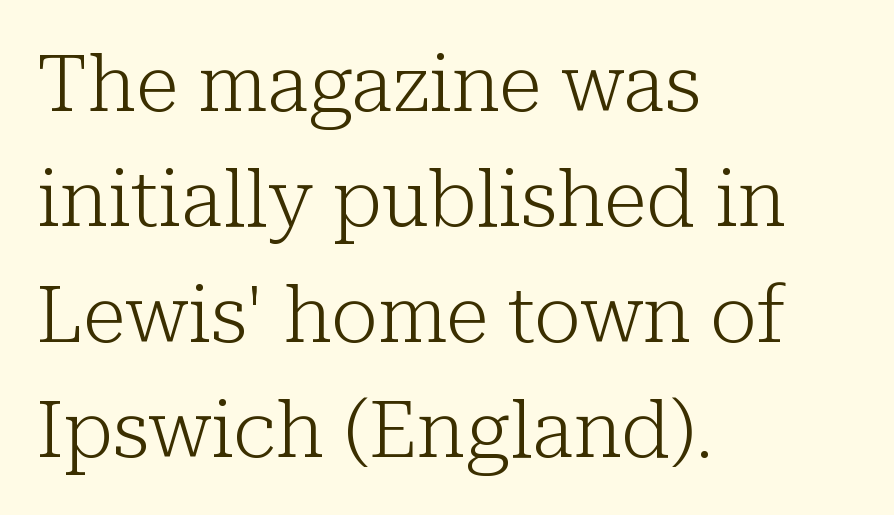
{"serif": "yes", "italic": "no", "bold": "no", "weight": "light", "width": "normal", "stroke_contrast": "low", "x_height": "medium", "monospaced": "no", "underline": "no", "align": "left", "line_spacing": "normal", "line_spacing_ratio": 1.46, "letter_spacing": "normal", "letter_spacing_em": 0.0, "glyph_px": 79}
